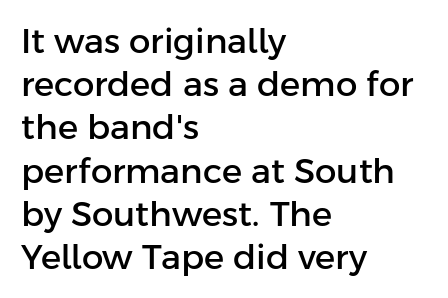
Q: Is the text italic (slanted)? A: No, it is upright.
Q: Is the typeface a serif or a sans-serif typeface? A: Sans-serif.
Q: Is the text underlined? A: No.
Q: How is the paragraph aligned? A: Left-aligned.
Q: Is the spacing between letters normal or unusually wide? A: Normal.
Q: Is the spacing between lines tight, normal or loose? A: Normal.
Q: Width (condensed, normal, or wide)? A: Normal.
Q: Stroke contrast? A: Low.
Q: x-height? A: Medium.
Q: Monospaced? A: No.
